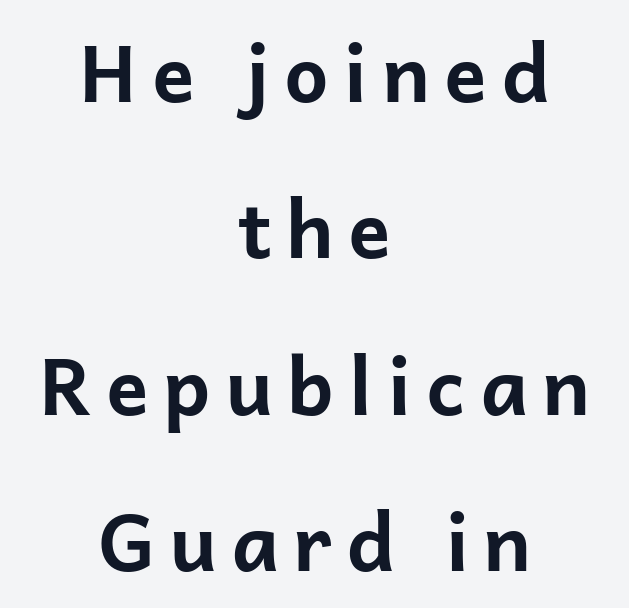
Proportional: the letters do not fall into vertical columns. A dark, heavy texture on the line: the type is bold. The axis of the letterforms is exactly vertical. The passage shown is not underscored anywhere. The rendering uses a large line-height, opening up the rows. Horizontal alignment here is central, giving a formal, balanced look.
